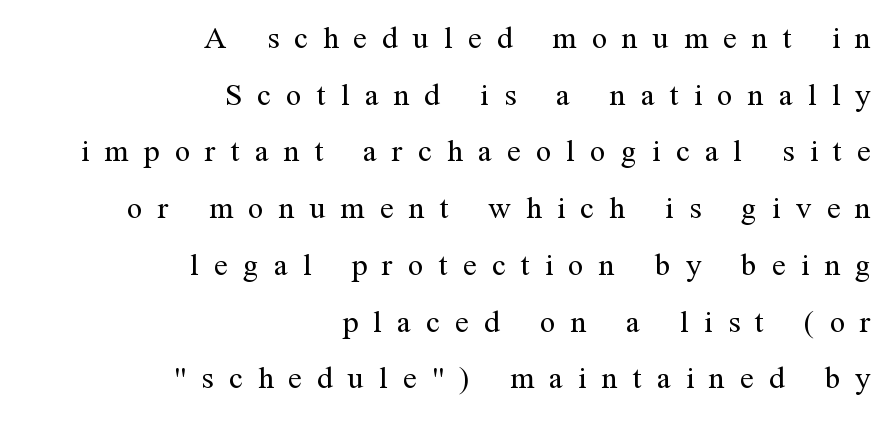
{"serif": "yes", "italic": "no", "bold": "no", "weight": "regular", "width": "normal", "stroke_contrast": "medium", "x_height": "medium", "monospaced": "no", "underline": "no", "align": "right", "line_spacing_ratio": 1.83, "letter_spacing": "wide", "letter_spacing_em": 0.49, "glyph_px": 31}
